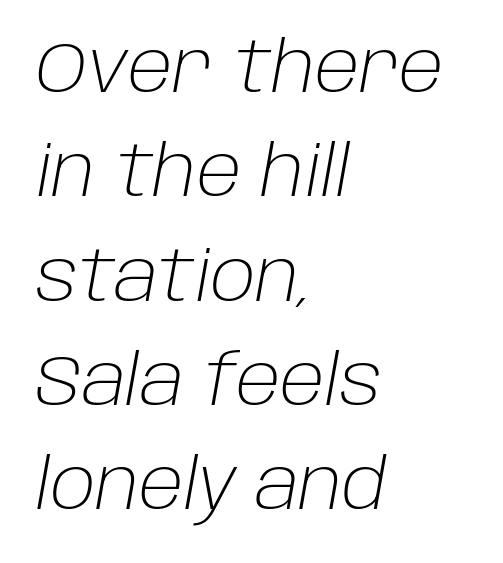
{"italic": "yes", "lean": "right", "slant_degrees": 10, "bold": "no", "weight": "light", "width": "normal", "stroke_contrast": "low", "x_height": "large", "monospaced": "no", "underline": "no", "align": "left", "line_spacing": "normal", "line_spacing_ratio": 1.49, "letter_spacing": "normal", "letter_spacing_em": 0.0, "glyph_px": 70}
